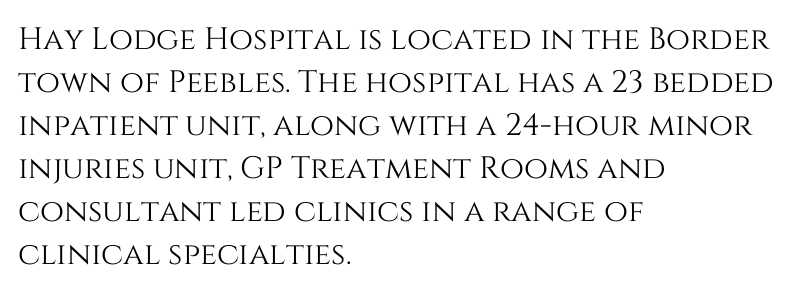
Q: Is the text italic (slanted)? A: No, it is upright.
Q: Is the text underlined? A: No.
Q: How is the paragraph aligned? A: Left-aligned.
Q: Is the spacing between letters normal or unusually wide? A: Normal.
Q: Is the spacing between lines tight, normal or loose? A: Normal.
Q: Width (condensed, normal, or wide)? A: Normal.
Q: Stroke contrast? A: Medium.
Q: x-height? A: Large.
Q: Monospaced? A: No.
